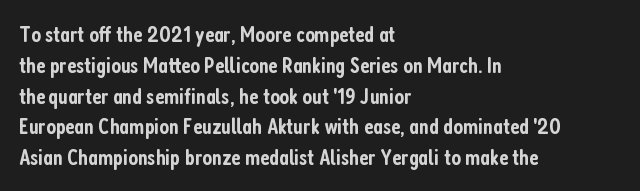
Q: Is the text bold? A: Semi-bold.
Q: Is the text italic (slanted)? A: No, it is upright.
Q: Is the text underlined? A: No.
Q: How is the paragraph aligned? A: Left-aligned.
Q: Is the spacing between letters normal or unusually wide? A: Normal.
Q: Is the spacing between lines tight, normal or loose? A: Normal.
